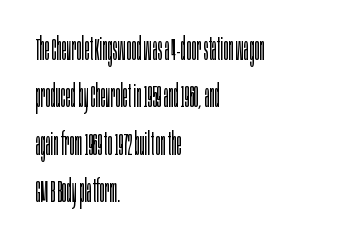
Q: Is the text bold? A: No.
Q: Is the text italic (slanted)? A: No, it is upright.
Q: Is the typeface a serif or a sans-serif typeface? A: Sans-serif.
Q: Is the text underlined? A: No.
Q: How is the paragraph aligned? A: Left-aligned.
Q: Is the spacing between letters normal or unusually wide? A: Normal.
Q: Is the spacing between lines tight, normal or loose? A: Normal.
Q: Width (condensed, normal, or wide)? A: Condensed.
Q: Stroke contrast? A: Low.
Q: x-height? A: Large.
Q: Monospaced? A: No.
